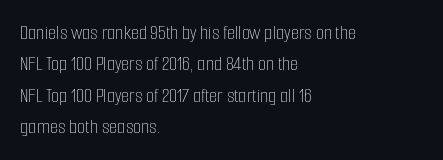
Q: Is the text bold? A: No.
Q: Is the text italic (slanted)? A: No, it is upright.
Q: Is the text underlined? A: No.
Q: How is the paragraph aligned? A: Left-aligned.
Q: Is the spacing between letters normal or unusually wide? A: Normal.
Q: Is the spacing between lines tight, normal or loose? A: Normal.
